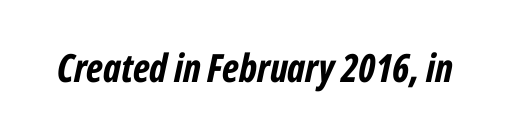
Q: Is the text bold? A: Yes.
Q: Is the text italic (slanted)? A: Yes, it leans right by about 12 degrees.
Q: Is the text underlined? A: No.
Q: Is the spacing between letters normal or unusually wide? A: Normal.
Q: Width (condensed, normal, or wide)? A: Condensed.
Q: Stroke contrast? A: Low.
Q: x-height? A: Medium.
Q: Monospaced? A: No.
